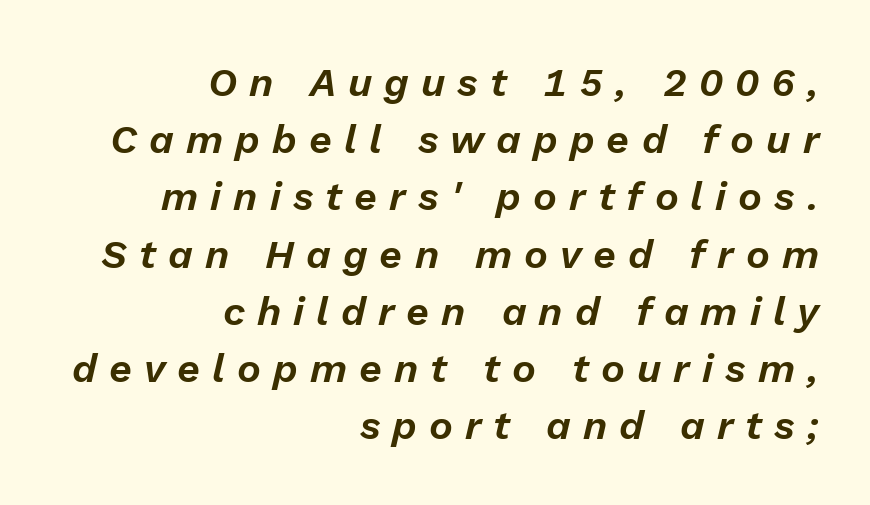
The space directly below the letters is spotless. Looks like regular typesetting: each glyph gets only the width it needs. A flush-right, rag-left setting is used for this passage. Here the glyphs are tracked loosely, breaking word shapes into spaced letters. Observe the lean: these are italic letterforms. Line spacing here is normal.
